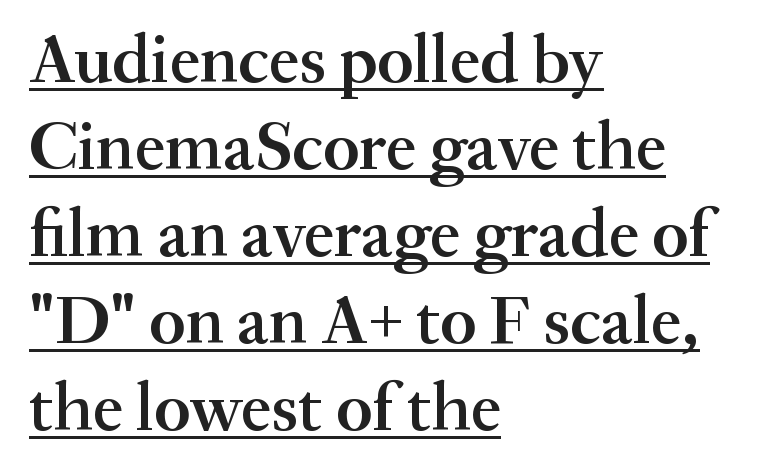
The image shows 69 px semibold serif type, upright; set left-aligned, normal line spacing (1.26x), normal letter spacing, underlined; medium stroke contrast and a small x-height.
